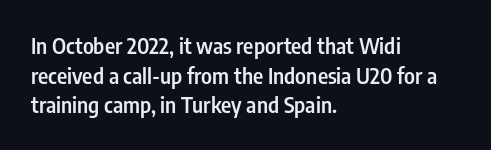
{"italic": "no", "bold": "semi", "underline": "no", "align": "left", "line_spacing": "normal", "line_spacing_ratio": 1.35, "letter_spacing": "normal", "letter_spacing_em": 0.0, "glyph_px": 22}
